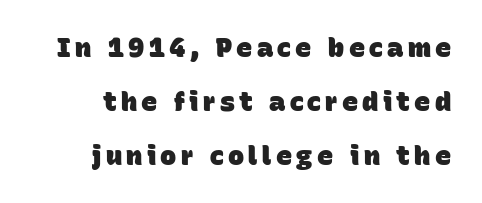
{"bold": "yes", "underline": "no", "line_spacing": "loose", "line_spacing_ratio": 2.0, "glyph_px": 27}
